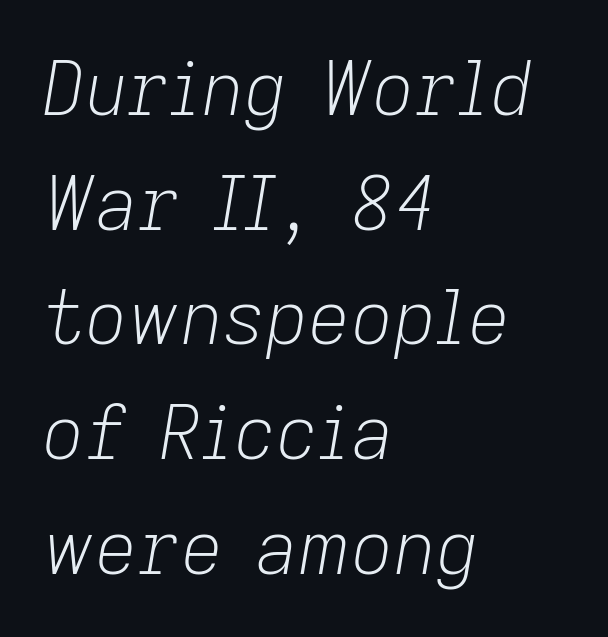
Q: Is the text bold? A: No.
Q: Is the text italic (slanted)? A: Yes, it leans right by about 9 degrees.
Q: Is the text underlined? A: No.
Q: How is the paragraph aligned? A: Left-aligned.
Q: Is the spacing between letters normal or unusually wide? A: Normal.
Q: Is the spacing between lines tight, normal or loose? A: Normal.
Q: Width (condensed, normal, or wide)? A: Normal.
Q: Stroke contrast? A: Low.
Q: x-height? A: Medium.
Q: Monospaced? A: No.
